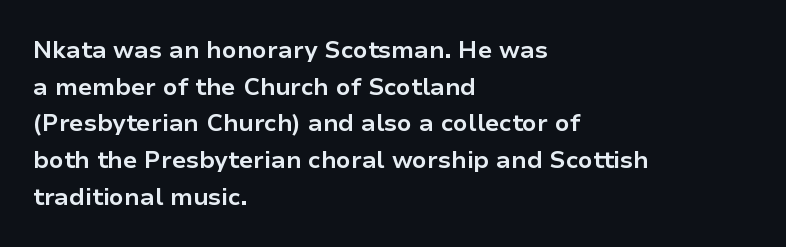
A typesetter would call this zero additional tracking. The letters stand upright; this is a roman face. Regular leading. The passage is arranged the way most books set body copy — flush left. Rule under the text: the space is simply empty. Strokes here are thick enough to call this a true bold.
